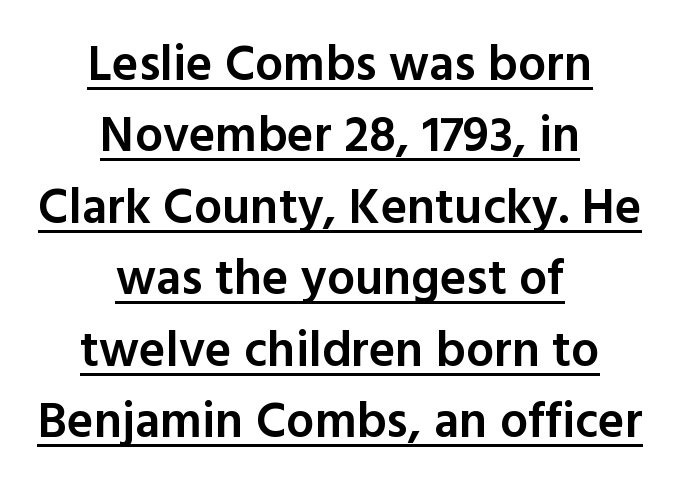
The image shows 50 px semibold sans-serif type, upright; set centered, normal line spacing (1.43x), normal letter spacing, underlined; a medium x-height.
